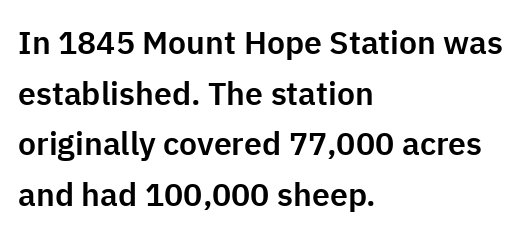
It's the straight-up-and-down kind of type. This sample uses a sans-serif face. Each letter keeps its own natural width here, so spacing adapts to shape. Layout note: lines flush left. The tracking reads as untouched default to a designer's eye. Is there much room between lines? A standard amount, neither cramped nor airy.
